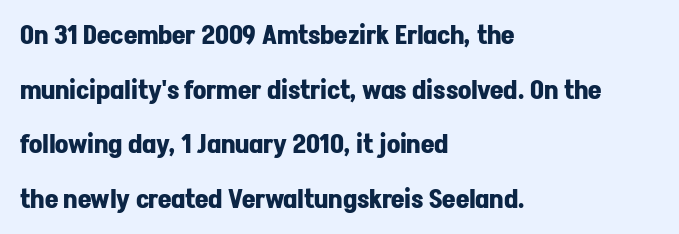
Q: Is the text bold? A: Yes.
Q: Is the text italic (slanted)? A: No, it is upright.
Q: Is the text underlined? A: No.
Q: How is the paragraph aligned? A: Left-aligned.
Q: Is the spacing between letters normal or unusually wide? A: Normal.
Q: Is the spacing between lines tight, normal or loose? A: Loose.
